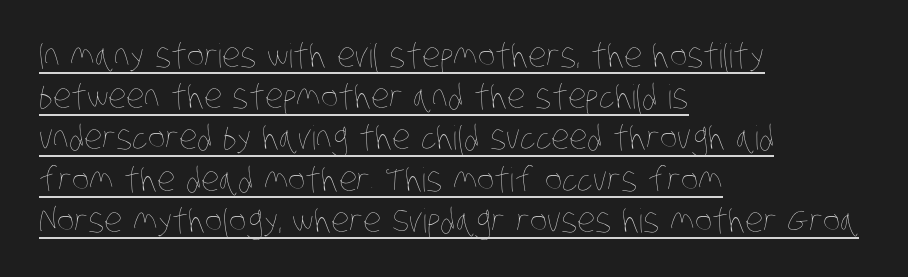
The words here are underlined. Do the characters align in a grid? No, the font is proportional. Vertically, the passage feels balanced, rows spaced as you'd expect. On a weight scale, this lands at 450 or below.
